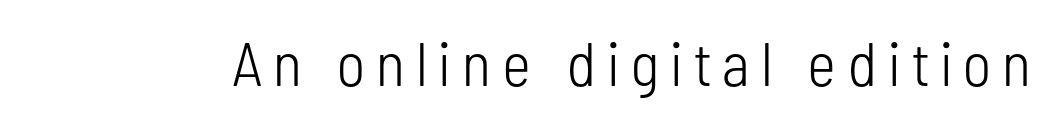
Q: Is the text bold? A: No.
Q: Is the text italic (slanted)? A: No, it is upright.
Q: Is the typeface a serif or a sans-serif typeface? A: Sans-serif.
Q: Is the text underlined? A: No.
Q: Width (condensed, normal, or wide)? A: Condensed.
Q: Stroke contrast? A: Low.
Q: x-height? A: Medium.
Q: Monospaced? A: No.
